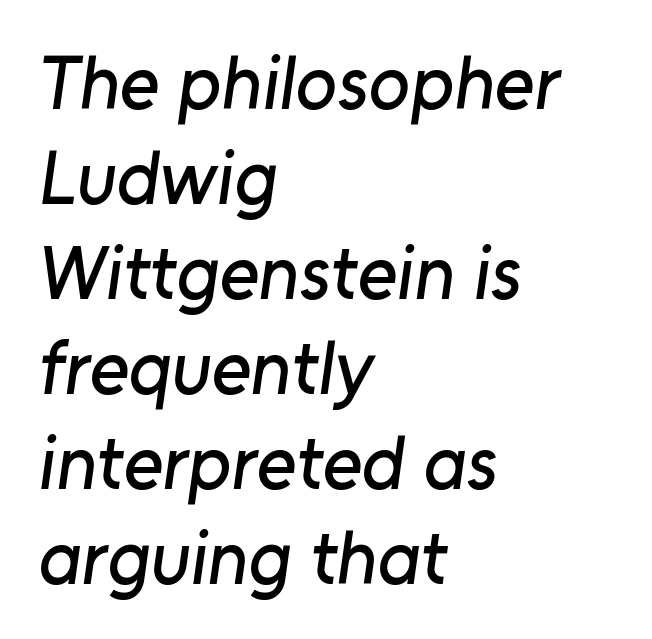
{"serif": "no", "width": "normal", "stroke_contrast": "low", "x_height": "medium", "monospaced": "no", "underline": "no", "align": "left", "line_spacing": "normal", "line_spacing_ratio": 1.25, "letter_spacing": "normal", "letter_spacing_em": 0.0, "glyph_px": 76}
